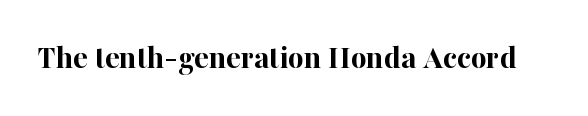
Nobody touched the tracking dial on this one. Yep, those are serifs on the letters. The string is rendered with underlining switched off. Spacing verdict: proportional, widths tailored to each character. These lines carry a lot of weight — the face is fully bold.
